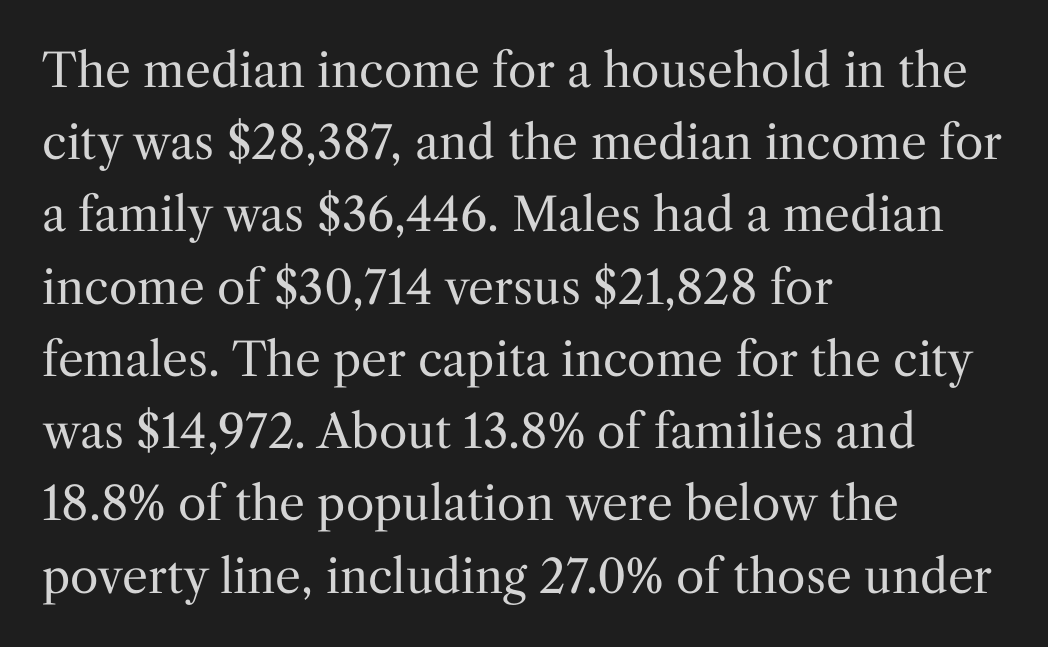
Successive baselines arrive at the customary interval. If you drew a ruler down the left edge, every line would touch it. Underlining? Definitely not there. Unlike a clean sans, this face finishes its strokes with serifs. Here the designer chose a conventional face with non-uniform glyph widths. When letters stand straight like this, we call the style roman or upright.
